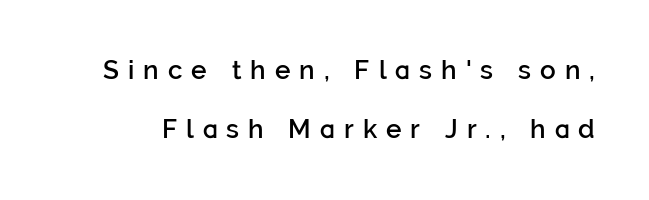
Q: Is the text bold? A: Semi-bold.
Q: Is the text italic (slanted)? A: No, it is upright.
Q: Is the text underlined? A: No.
Q: Is the spacing between letters normal or unusually wide? A: Unusually wide.
Q: Is the spacing between lines tight, normal or loose? A: Loose.
